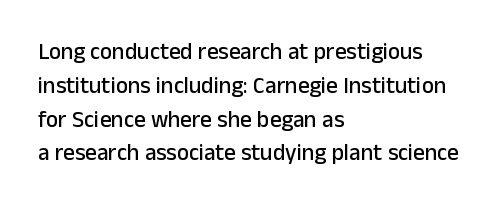
Left-aligned paragraph, ragged on the right. Compared with typical body copy, the letter spacing here is the same. A roman cut, with each character standing at attention. Baseline-to-baseline distance is the conventional proportion of letter height. The string is rendered with underlining switched off.
